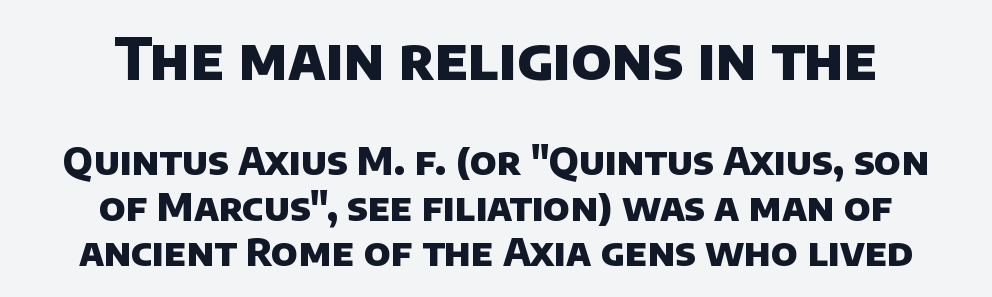
{"serif": "no", "bold": "yes", "weight": "heavy", "width": "normal", "stroke_contrast": "low", "x_height": "large", "monospaced": "no", "underline": "no", "align": "center", "line_spacing_ratio": 1.2, "letter_spacing": "normal", "letter_spacing_em": 0.0, "larger_block": "first", "size_ratio": 1.5, "glyph_px": 57}
